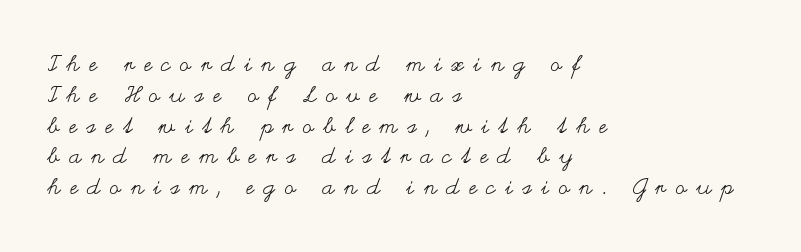
The image shows 22 px text type; set left-aligned, normal line spacing (1.4x), unusually wide letter spacing (+0.45 em), not underlined.
